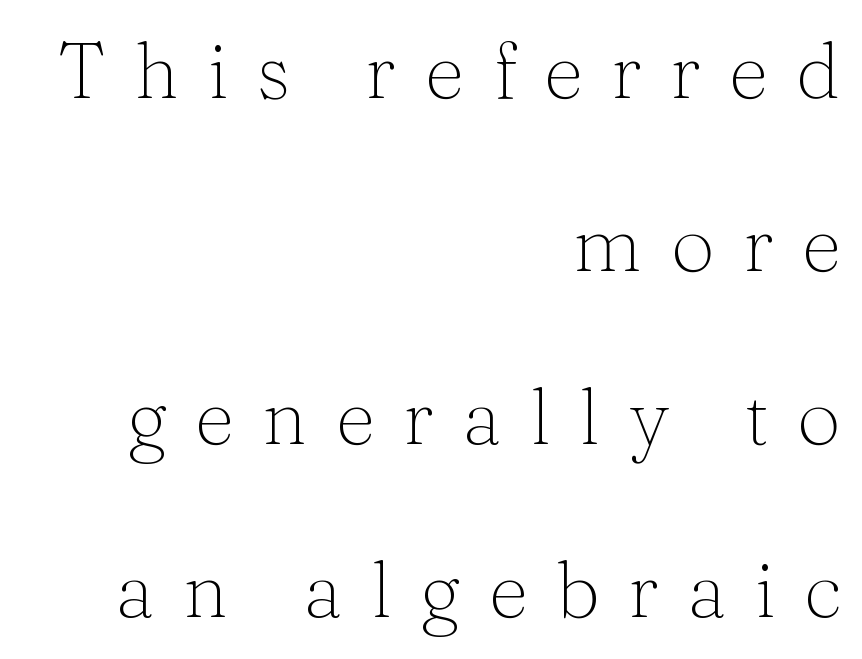
The image shows 78 px light serif type, upright; set right-aligned, loose line spacing (2.22x), unusually wide letter spacing (+0.36 em), not underlined; medium stroke contrast and a medium x-height.
